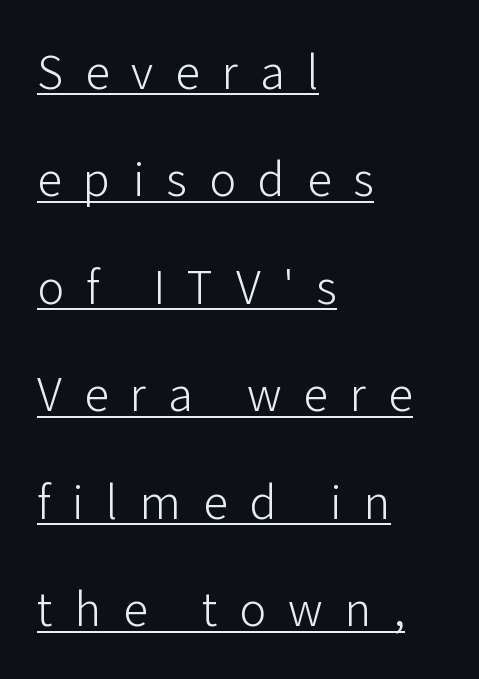
{"serif": "no", "italic": "no", "bold": "no", "weight": "light", "width": "normal", "stroke_contrast": "low", "x_height": "medium", "monospaced": "no", "underline": "yes", "align": "left", "line_spacing": "loose", "line_spacing_ratio": 2.15, "letter_spacing": "wide", "letter_spacing_em": 0.44, "glyph_px": 50}
